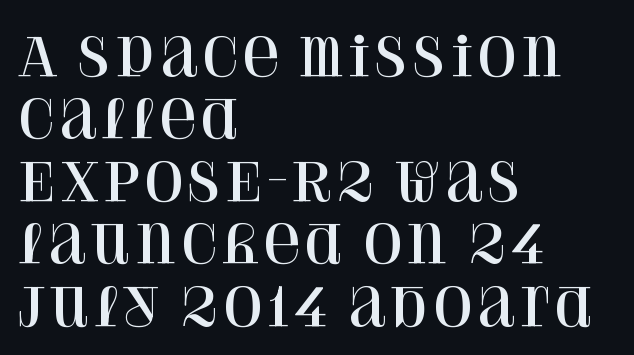
The image shows 52 px serif type, upright; set left-aligned, line spacing 1.2x, normal letter spacing, not underlined; high stroke contrast and a large x-height.
